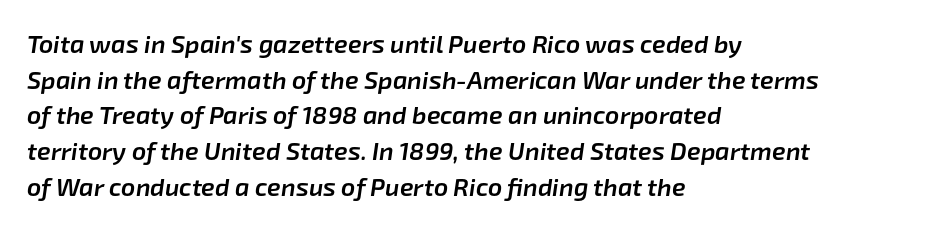
Between one letter and the next there's only the usual sliver of space. Is the type slanted? Yes — the strokes lean at a clear angle. These words are printed semibold, heavier than regular yet not bold. Compared with a centered layout, this one pins lines to the left instead. A normal amount of white space separates one row of letters from the next.
